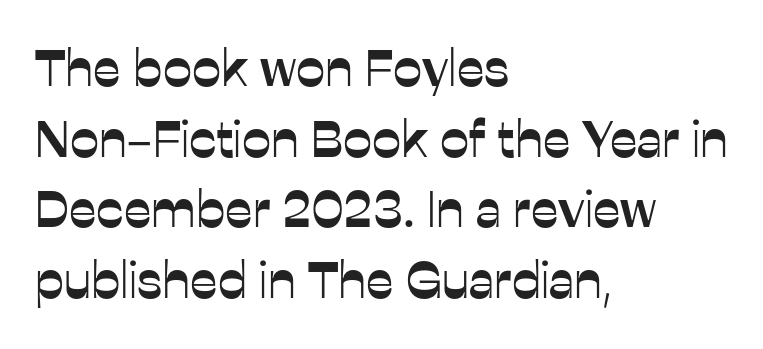
The image shows 52 px sans-serif type, upright; set left-aligned, normal line spacing (1.36x), normal letter spacing, not underlined; low stroke contrast and a medium x-height.
